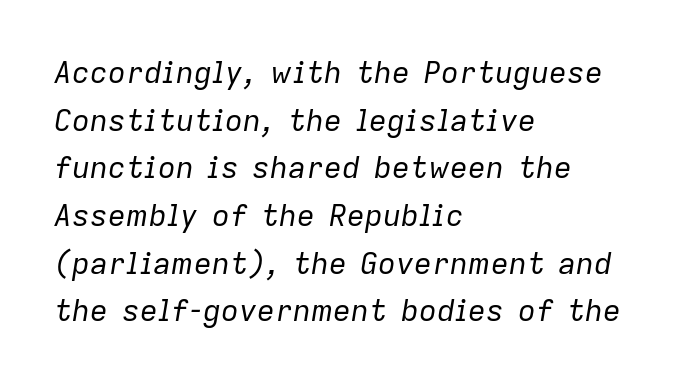
Q: Is the text bold? A: No.
Q: Is the text italic (slanted)? A: Yes, it leans right by about 9 degrees.
Q: Is the text underlined? A: No.
Q: How is the paragraph aligned? A: Left-aligned.
Q: Is the spacing between letters normal or unusually wide? A: Normal.
Q: Is the spacing between lines tight, normal or loose? A: Normal.
Q: Width (condensed, normal, or wide)? A: Normal.
Q: Stroke contrast? A: Low.
Q: x-height? A: Medium.
Q: Monospaced? A: No.
